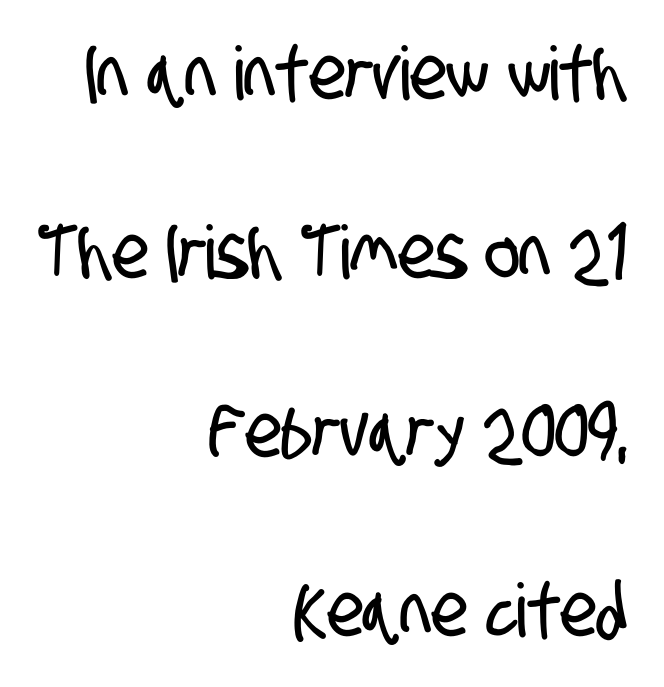
Q: Is the typeface a serif or a sans-serif typeface? A: Sans-serif.
Q: Is the text underlined? A: No.
Q: How is the paragraph aligned? A: Right-aligned.
Q: Is the spacing between letters normal or unusually wide? A: Normal.
Q: Is the spacing between lines tight, normal or loose? A: Loose.
Q: Width (condensed, normal, or wide)? A: Condensed.
Q: Stroke contrast? A: Low.
Q: x-height? A: Large.
Q: Monospaced? A: No.
